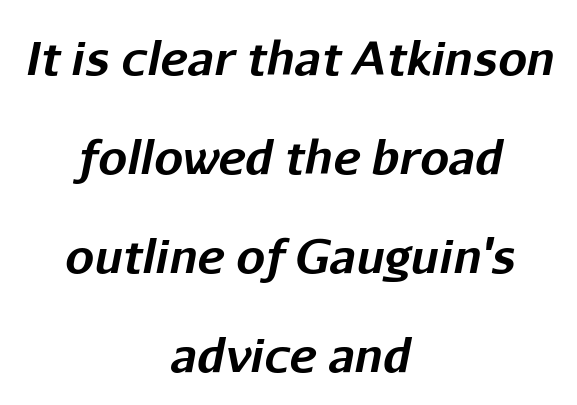
The image shows 46 px bold type, italic (leaning right); set centered, loose line spacing (2.15x), normal letter spacing, not underlined; low stroke contrast and a medium x-height.
